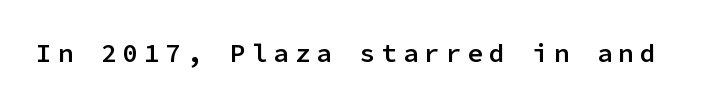
{"italic": "no", "bold": "semi", "underline": "no", "letter_spacing": "wide", "letter_spacing_em": 0.23, "glyph_px": 26}
